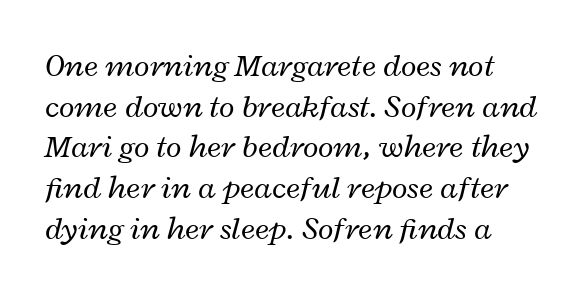
Slanted lettering throughout. The gap between lines stays unmarked. The weight would be labelled regular, book, light, or lighter still. Nothing unusual about the tracking: characters are spaced as the font intends. These lines sit exactly where default settings would place them.
